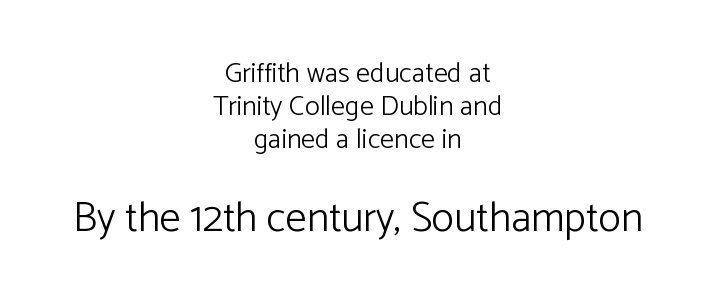
{"serif": "no", "italic": "no", "bold": "no", "weight": "light", "width": "normal", "stroke_contrast": "low", "x_height": "medium", "monospaced": "no", "underline": "no", "align": "center", "line_spacing_ratio": 1.18, "letter_spacing": "normal", "letter_spacing_em": 0.0, "larger_block": "second", "size_ratio": 1.5, "glyph_px": 42}
